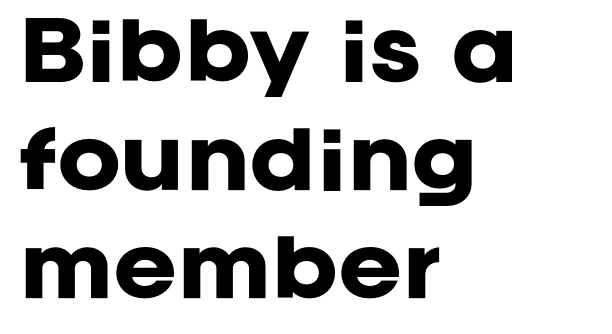
The letters advance in unequal steps, a hallmark of proportional type. The rendering keeps characters at their native spacing. These lines sit exactly where default settings would place them. Unlike a traditional serif, this face leaves its strokes unadorned. Typeset ragged right — the left edge is the straight one.
